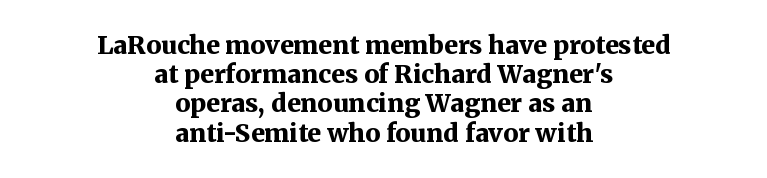
The image shows 25 px bold type, upright; set centered, line spacing 1.17x, normal letter spacing, not underlined.
